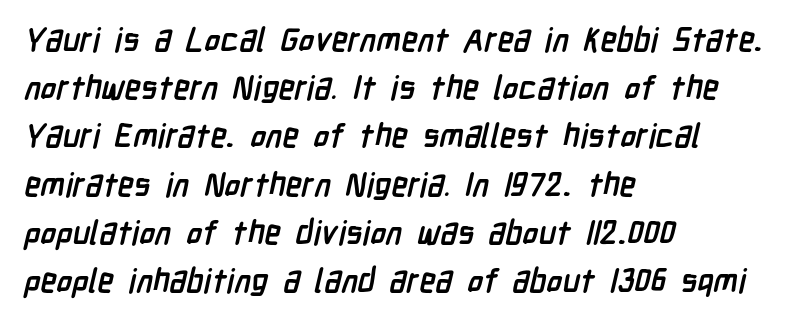
{"serif": "no", "bold": "yes", "weight": "semibold", "width": "condensed", "stroke_contrast": "low", "x_height": "medium", "monospaced": "no", "underline": "no", "align": "left", "line_spacing": "normal", "line_spacing_ratio": 1.46, "letter_spacing": "normal", "letter_spacing_em": 0.0, "glyph_px": 33}
